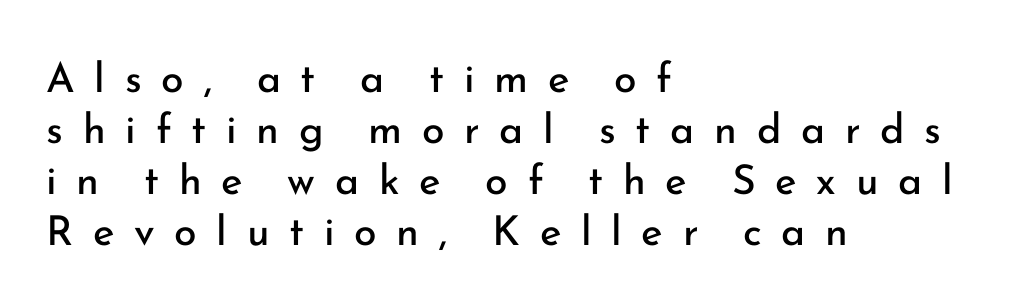
Quick note: not italic, upright. The specimen omits any rule beneath the text block's lines. You could only call the tracking loose — the letters float apart. Typographically, this falls in the sans-serif category. Weight class: somewhere from thin through regular. The setting favours the left margin, as ordinary paragraphs usually do.
